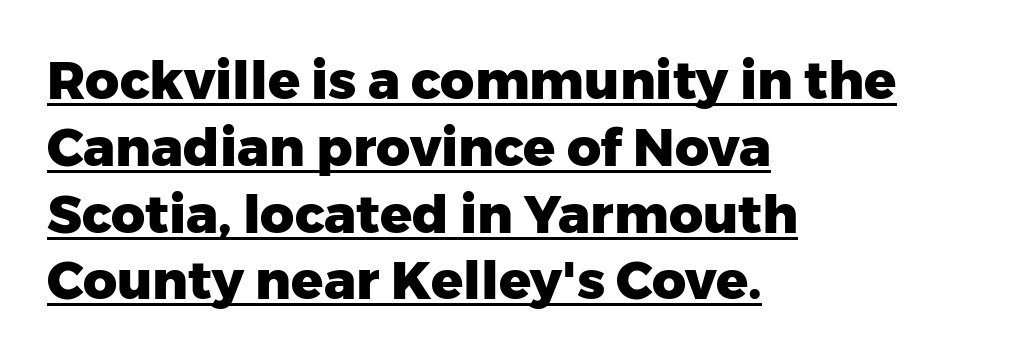
{"serif": "no", "italic": "no", "bold": "yes", "weight": "heavy", "width": "normal", "stroke_contrast": "low", "x_height": "medium", "monospaced": "no", "underline": "yes", "align": "left", "line_spacing": "normal", "line_spacing_ratio": 1.26, "letter_spacing": "normal", "letter_spacing_em": 0.0, "glyph_px": 53}
